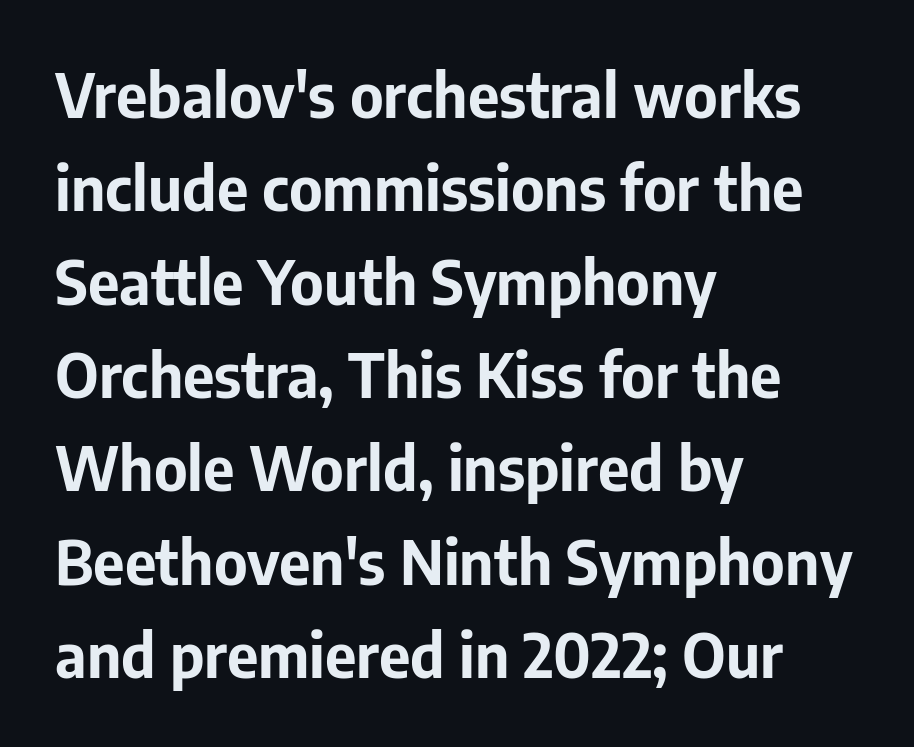
{"serif": "no", "italic": "no", "bold": "yes", "weight": "bold", "width": "normal", "stroke_contrast": "low", "x_height": "medium", "monospaced": "no", "underline": "no", "align": "left", "line_spacing": "normal", "line_spacing_ratio": 1.53, "letter_spacing": "normal", "letter_spacing_em": 0.0, "glyph_px": 61}
